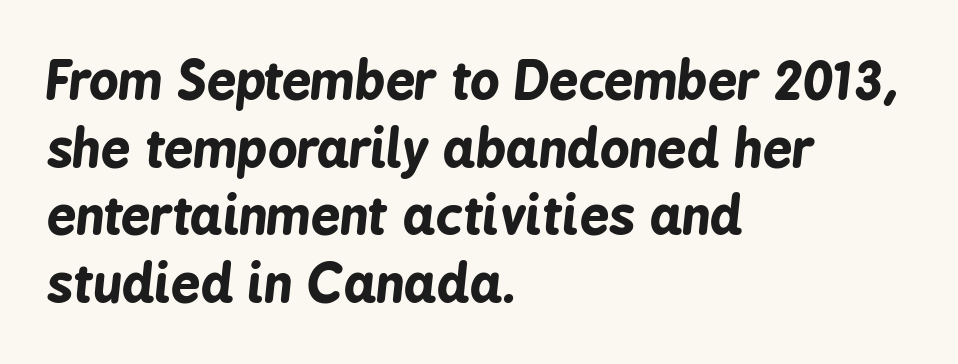
{"italic": "yes", "lean": "right", "slant_degrees": 6, "bold": "yes", "weight": "bold", "width": "condensed", "stroke_contrast": "low", "x_height": "medium", "monospaced": "no", "underline": "no", "align": "left", "line_spacing": "normal", "line_spacing_ratio": 1.3, "letter_spacing": "normal", "letter_spacing_em": 0.0, "glyph_px": 52}
